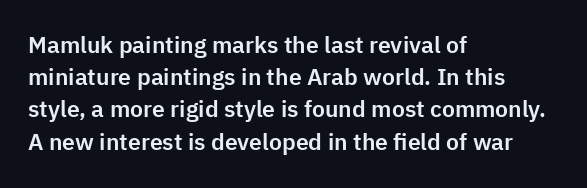
Q: Is the text italic (slanted)? A: No, it is upright.
Q: Is the text underlined? A: No.
Q: How is the paragraph aligned? A: Left-aligned.
Q: Is the spacing between letters normal or unusually wide? A: Normal.
Q: Is the spacing between lines tight, normal or loose? A: Normal.
